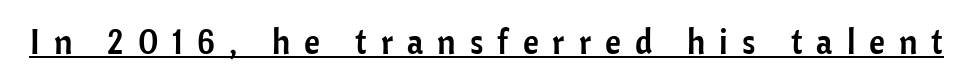
You can see a thin bar hugging the bottom of the glyphs. When letters stand straight like this, we call the style roman or upright. I'd call this a sans setting — the letters go barefoot. Here the glyphs are tracked loosely, breaking word shapes into spaced letters.
